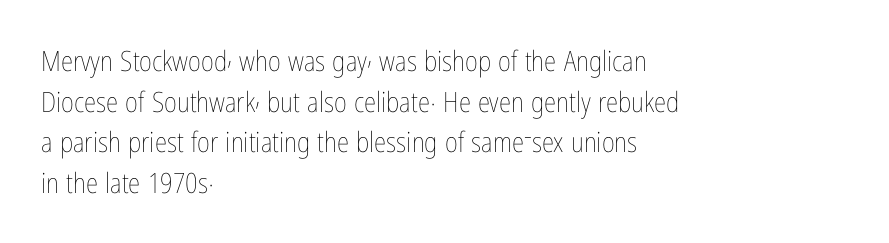
{"italic": "no", "bold": "no", "weight": "thin", "width": "condensed", "stroke_contrast": "low", "x_height": "medium", "monospaced": "no", "underline": "no", "align": "left", "line_spacing": "normal", "line_spacing_ratio": 1.45, "letter_spacing": "normal", "letter_spacing_em": 0.0, "glyph_px": 28}
